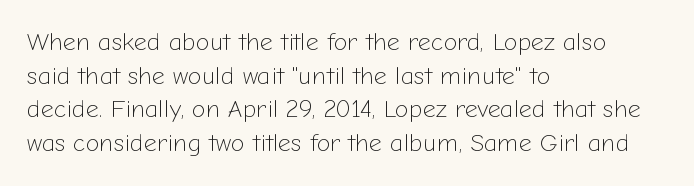
Honestly, there is no underline to notice here at all. When letters stand straight like this, we call the style roman or upright. The passage shown stacks its lines at a standard gap. Horizontal alignment here is leftward, the default for most running prose. Ink coverage per letter is moderate at most.
